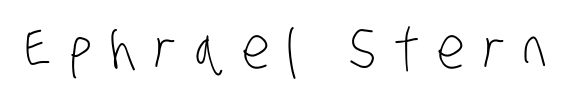
The image shows 57 px light, condensed sans-serif type; set unusually wide letter spacing (+0.32 em), not underlined; low stroke contrast and a large x-height.
